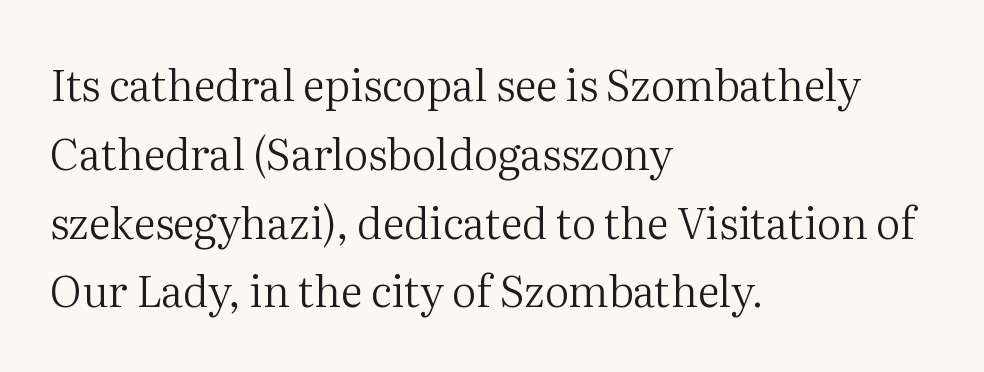
The face used here is rendered with its standard letterfit. One glance says typical: line gaps are just what's usual. If you drew a ruler down the left edge, every line would touch it. Bare-footed words on every line. Do the characters align in a grid? No, the font is proportional. A quiet, ordinary-to-light weight characterises the typeface.
